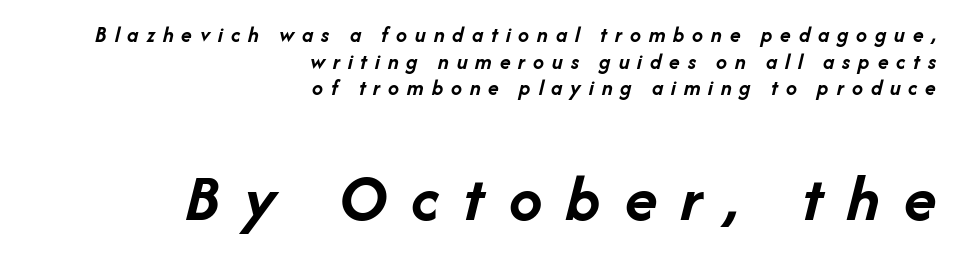
Each word looks stretched out because of the extra space between its letters. Note the varied advance widths — an 'i' is clearly narrower than an 'm'. The area under the type is left untouched. One-word summary of the alignment: right. Chunky letters — that's bold for sure.
